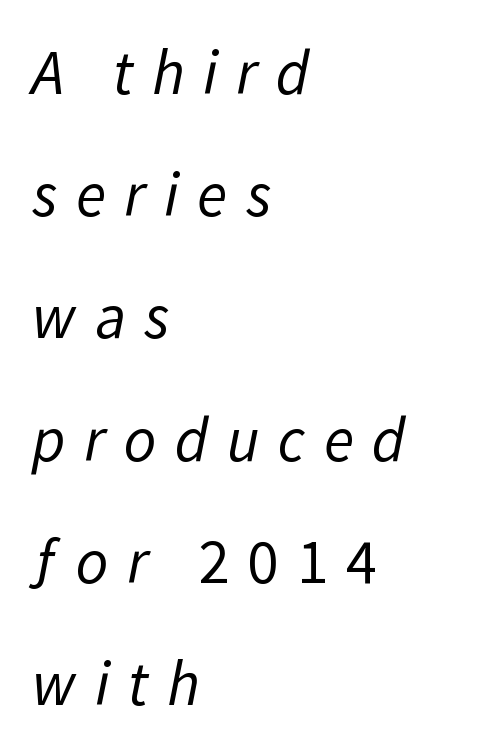
Observe the wide spacing: letters keep a clear distance from each other. This rendering employs a face without finishing strokes, i.e., a sans-serif. Varying glyph widths throughout — classic text-font behaviour. Caption: face not bold, strokes unweighted.
